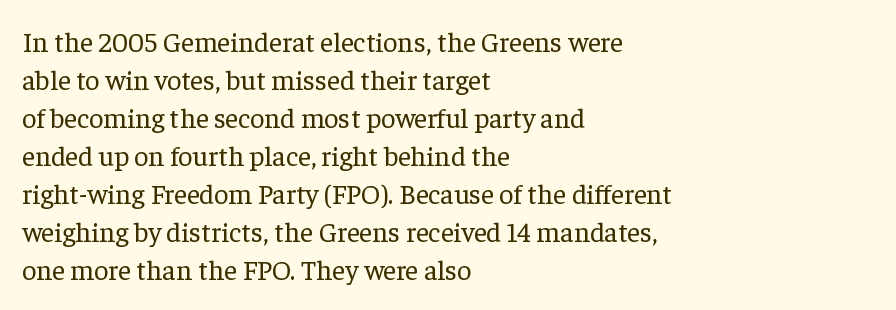
The image shows 28 px regular-weight serif type, upright; set left-aligned, normal line spacing (1.36x), normal letter spacing, not underlined; low stroke contrast and a medium x-height.
